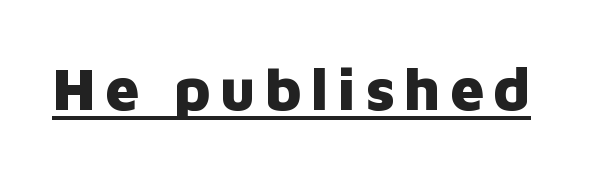
{"serif": "no", "italic": "no", "bold": "yes", "weight": "heavy", "width": "normal", "stroke_contrast": "low", "x_height": "medium", "monospaced": "no", "underline": "yes", "glyph_px": 60}
